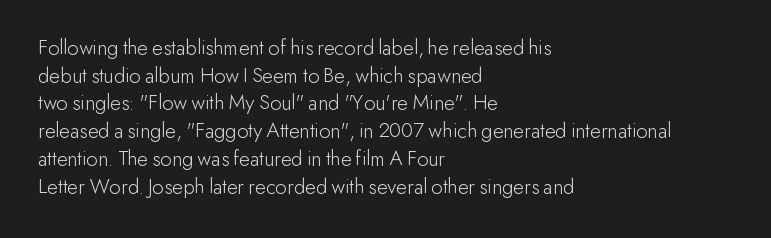
The image shows 22 px text type, upright; set left-aligned, normal line spacing (1.26x), normal letter spacing, not underlined.
